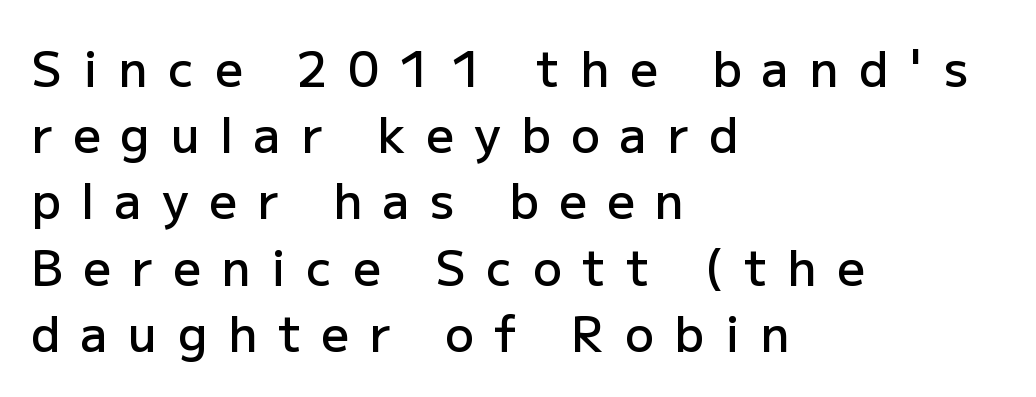
Unlike italic type, these characters show no tilt at all. The tracking jumps out immediately: characters are airy and widely separated. Rule under the text: the space is simply empty. How would I describe the line gaps? Plain and ordinary. This sample uses a sans-serif face. Its strokes are somewhat broadened, the hallmark of semibold type.
